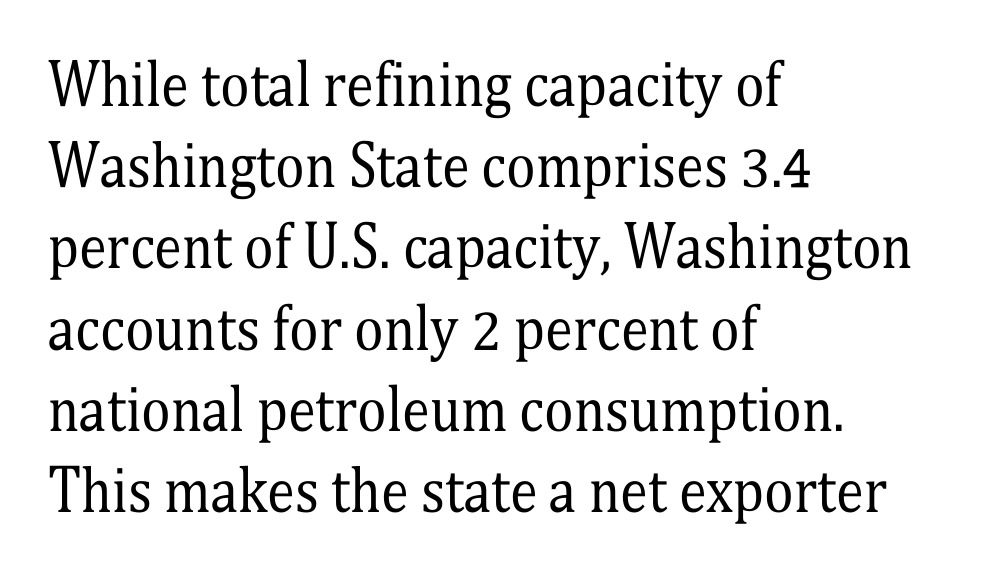
Q: Is the text bold? A: No.
Q: Is the text italic (slanted)? A: No, it is upright.
Q: Is the typeface a serif or a sans-serif typeface? A: Serif.
Q: Is the text underlined? A: No.
Q: How is the paragraph aligned? A: Left-aligned.
Q: Is the spacing between letters normal or unusually wide? A: Normal.
Q: Is the spacing between lines tight, normal or loose? A: Normal.
Q: Width (condensed, normal, or wide)? A: Condensed.
Q: Stroke contrast? A: Medium.
Q: x-height? A: Medium.
Q: Monospaced? A: No.
